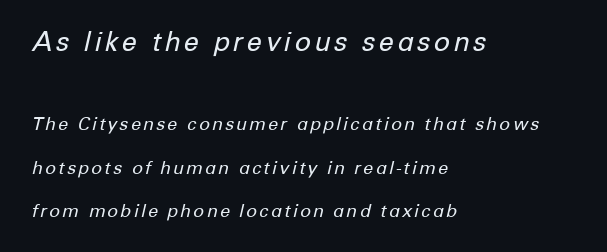
{"italic": "yes", "lean": "right", "slant_degrees": 12, "bold": "no", "underline": "no", "align": "left", "line_spacing": "loose", "line_spacing_ratio": 2.4, "larger_block": "first", "size_ratio": 1.5, "glyph_px": 27}
